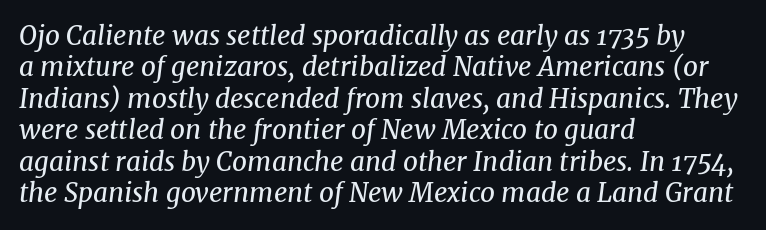
The image shows 26 px text type, italic (leaning right); set left-aligned, line spacing 1.21x, normal letter spacing, not underlined.
